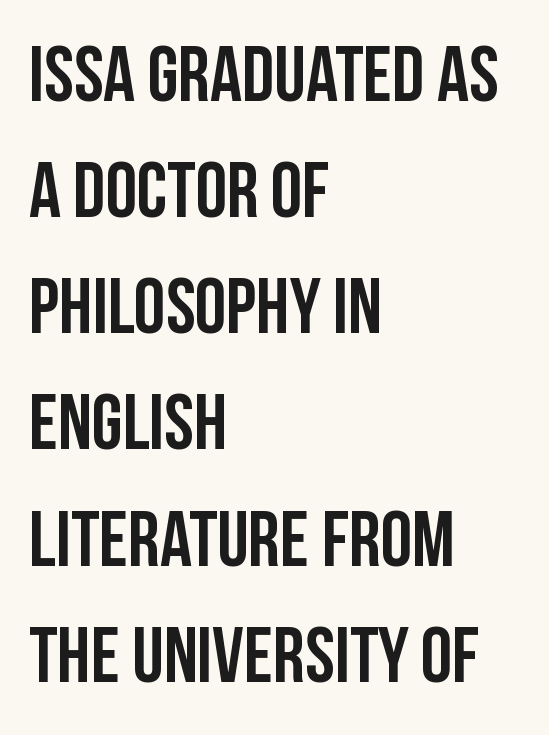
Q: Is the text italic (slanted)? A: No, it is upright.
Q: Is the typeface a serif or a sans-serif typeface? A: Sans-serif.
Q: Is the text underlined? A: No.
Q: How is the paragraph aligned? A: Left-aligned.
Q: Is the spacing between letters normal or unusually wide? A: Normal.
Q: Is the spacing between lines tight, normal or loose? A: Normal.
Q: Width (condensed, normal, or wide)? A: Condensed.
Q: Stroke contrast? A: Low.
Q: x-height? A: Large.
Q: Monospaced? A: No.
